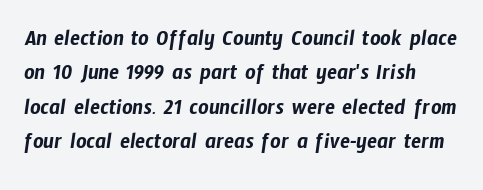
Q: Is the text underlined? A: No.
Q: Is the spacing between letters normal or unusually wide? A: Normal.
Q: Is the spacing between lines tight, normal or loose? A: Normal.
